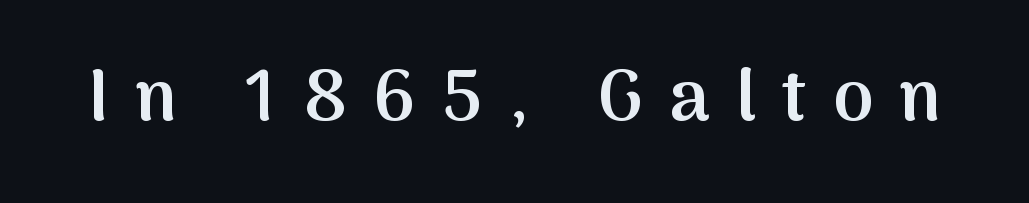
The image shows 72 px semibold sans-serif type, upright; set unusually wide letter spacing (+0.36 em), not underlined; medium stroke contrast and a medium x-height.
